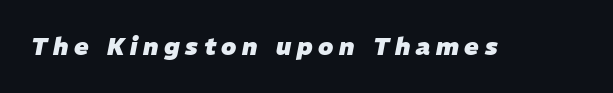
The image shows 24 px bold type, italic (leaning right); set unusually wide letter spacing (+0.23 em), not underlined.
